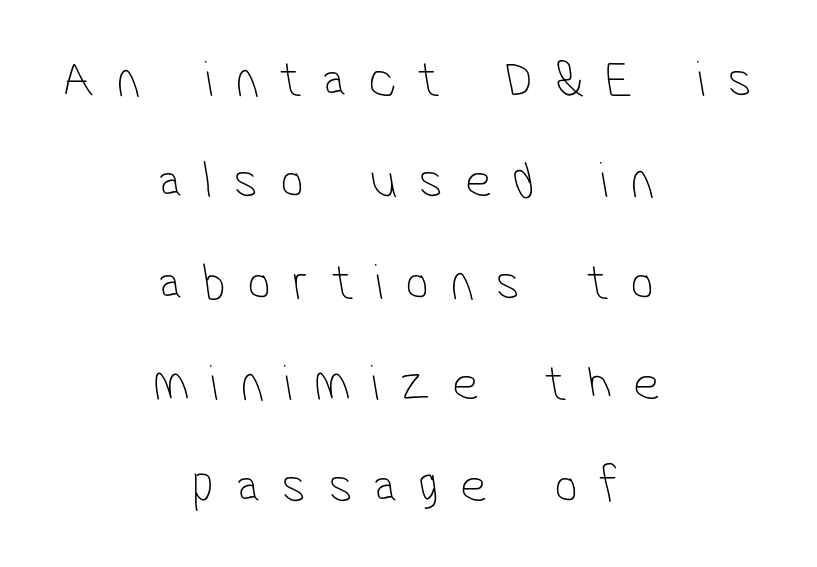
The image shows 52 px thin, condensed sans-serif type; set centered, loose line spacing (1.95x), unusually wide letter spacing (+0.42 em), not underlined; low stroke contrast and a medium x-height.
